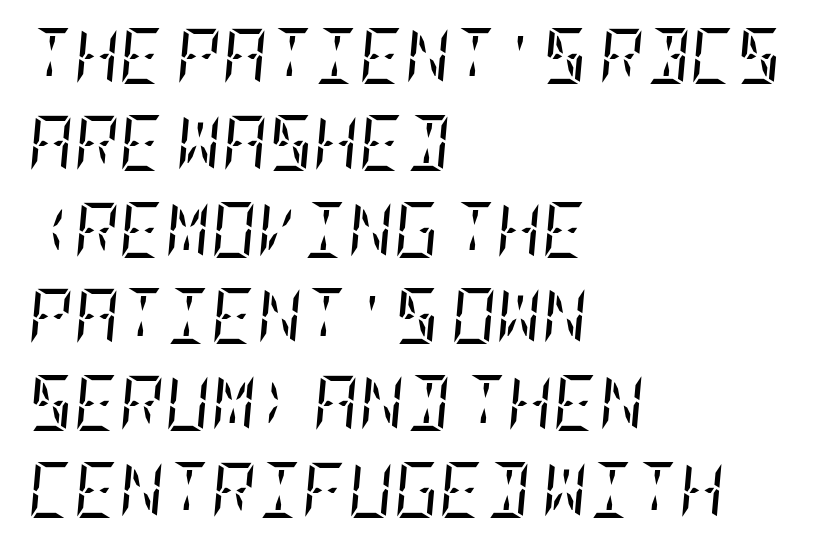
The image shows 56 px regular-weight, condensed serif type, italic (leaning right); set left-aligned, normal line spacing (1.55x), normal letter spacing, not underlined; low stroke contrast and a large x-height.
